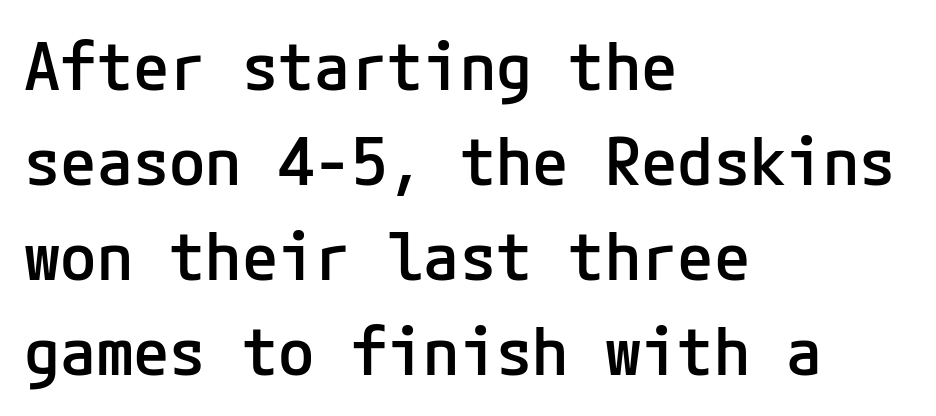
{"serif": "no", "italic": "no", "bold": "semi", "weight": "semibold", "width": "normal", "stroke_contrast": "low", "x_height": "medium", "underline": "no", "align": "left", "line_spacing": "normal", "line_spacing_ratio": 1.44, "letter_spacing": "normal", "letter_spacing_em": 0.0, "glyph_px": 66}
